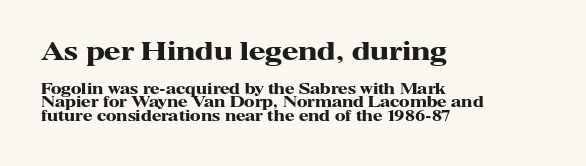
{"italic": "no", "bold": "yes", "underline": "no", "align": "left", "line_spacing": "tight", "line_spacing_ratio": 0.95, "letter_spacing": "normal", "letter_spacing_em": 0.0, "larger_block": "first", "size_ratio": 1.71, "glyph_px": 24}
